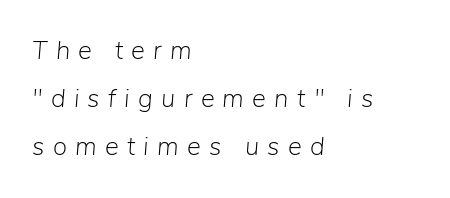
The image shows 26 px text type, italic (leaning right); set left-aligned, line spacing 1.85x, unusually wide letter spacing (+0.32 em), not underlined.
